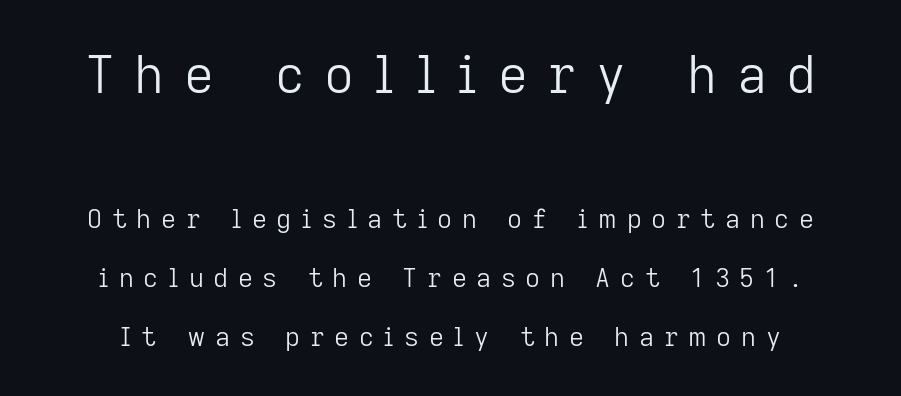
The image shows 52 px light sans-serif type, upright; set loose line spacing (2.27x), unusually wide letter spacing (+0.37 em), not underlined; the first (top) block is 2.0x larger; low stroke contrast and a medium x-height.
